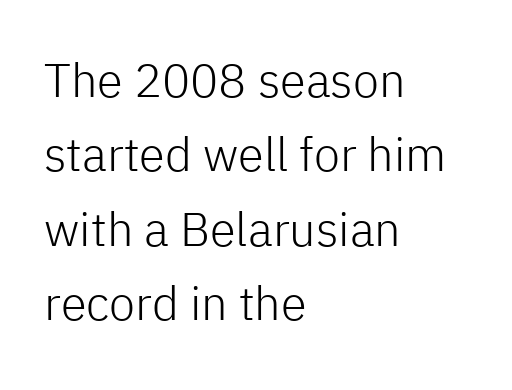
Q: Is the text bold? A: No.
Q: Is the text italic (slanted)? A: No, it is upright.
Q: Is the typeface a serif or a sans-serif typeface? A: Sans-serif.
Q: Is the text underlined? A: No.
Q: How is the paragraph aligned? A: Left-aligned.
Q: Is the spacing between letters normal or unusually wide? A: Normal.
Q: Is the spacing between lines tight, normal or loose? A: Normal.
Q: Width (condensed, normal, or wide)? A: Normal.
Q: Stroke contrast? A: Low.
Q: x-height? A: Medium.
Q: Monospaced? A: No.
